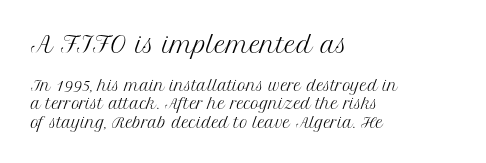
{"bold": "no", "underline": "no", "align": "left", "line_spacing": "normal", "line_spacing_ratio": 1.3, "letter_spacing": "normal", "letter_spacing_em": 0.0, "larger_block": "first", "size_ratio": 1.57, "glyph_px": 22}
